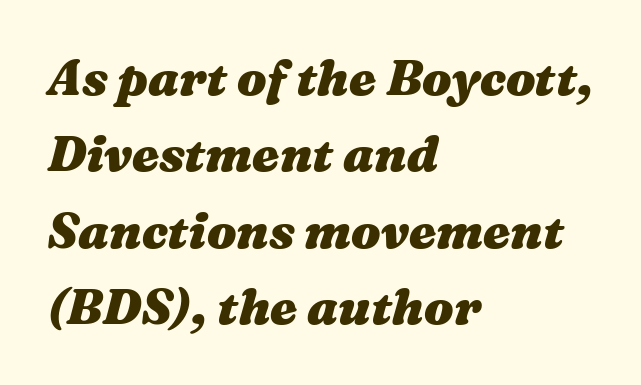
The image shows 49 px heavy, wide type, italic (leaning right); set left-aligned, normal line spacing (1.56x), normal letter spacing, not underlined; medium stroke contrast and a medium x-height.
